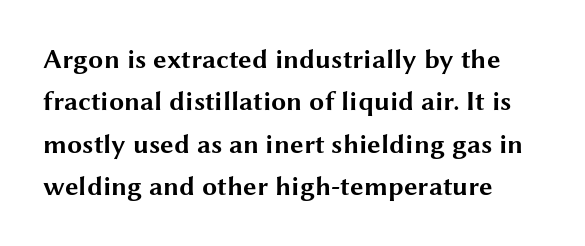
Each row of text sits above clean, open space. This block has exactly the height ordinary leading produces. Typographic density is high because the face is bold. The face used here is rendered with its standard letterfit. Unlike italic type, these characters show no tilt at all.
